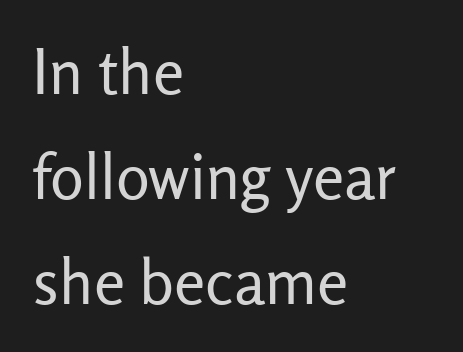
{"serif": "no", "italic": "no", "bold": "no", "weight": "regular", "width": "normal", "stroke_contrast": "low", "x_height": "medium", "monospaced": "no", "underline": "no", "align": "left", "line_spacing": "normal", "line_spacing_ratio": 1.67, "letter_spacing": "normal", "letter_spacing_em": 0.0, "glyph_px": 63}
